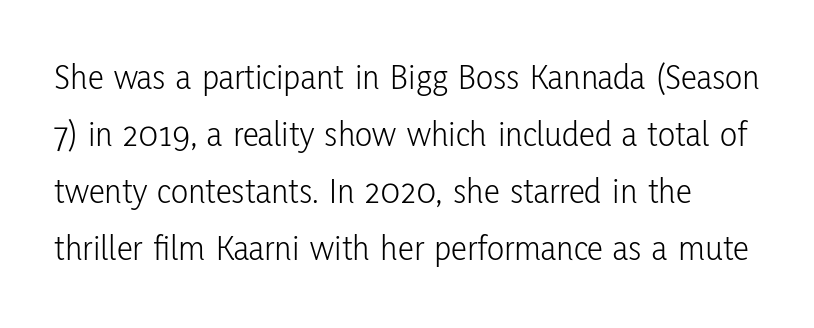
{"serif": "no", "italic": "no", "bold": "no", "weight": "light", "width": "condensed", "stroke_contrast": "low", "x_height": "medium", "monospaced": "no", "underline": "no", "line_spacing": "normal", "line_spacing_ratio": 1.58, "letter_spacing": "normal", "letter_spacing_em": 0.0, "glyph_px": 36}
